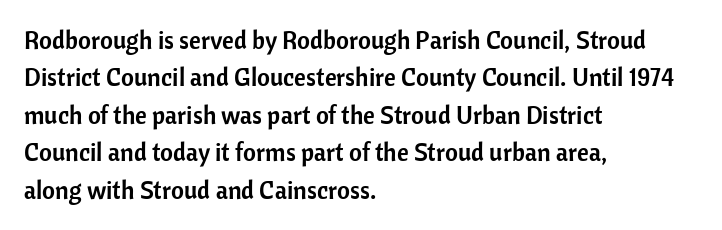
Q: Is the text italic (slanted)? A: No, it is upright.
Q: Is the text underlined? A: No.
Q: How is the paragraph aligned? A: Left-aligned.
Q: Is the spacing between letters normal or unusually wide? A: Normal.
Q: Is the spacing between lines tight, normal or loose? A: Normal.
